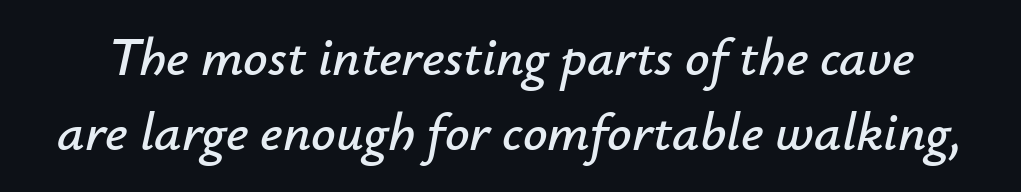
The image shows 54 px text type, italic (leaning right); set normal line spacing (1.39x), normal letter spacing, not underlined; low stroke contrast and a small x-height.
